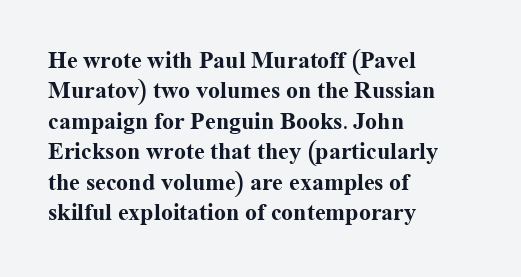
Q: Is the text bold? A: Yes.
Q: Is the text italic (slanted)? A: No, it is upright.
Q: Is the text underlined? A: No.
Q: How is the paragraph aligned? A: Left-aligned.
Q: Is the spacing between letters normal or unusually wide? A: Normal.
Q: Is the spacing between lines tight, normal or loose? A: Normal.
